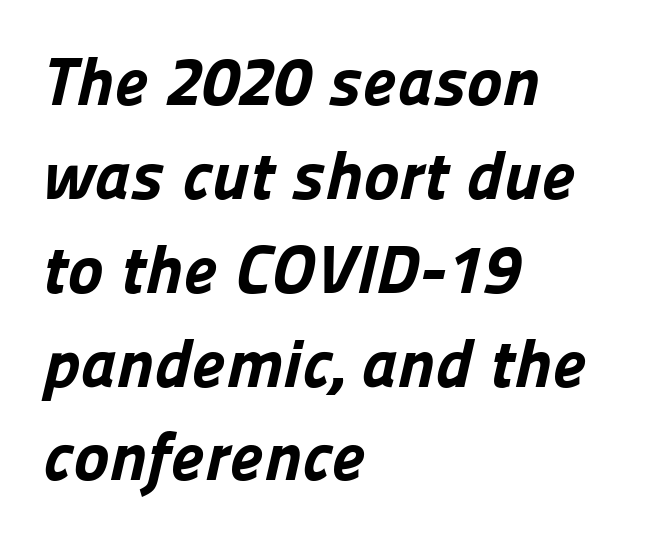
Summary of weight: heavy, a full bold. Vertically, the passage feels balanced, rows spaced as you'd expect. Does the type have serifs? No, each stem ends abruptly. Nobody touched the tracking dial on this one. Is the block centered? No — it sits flush against the left margin.
